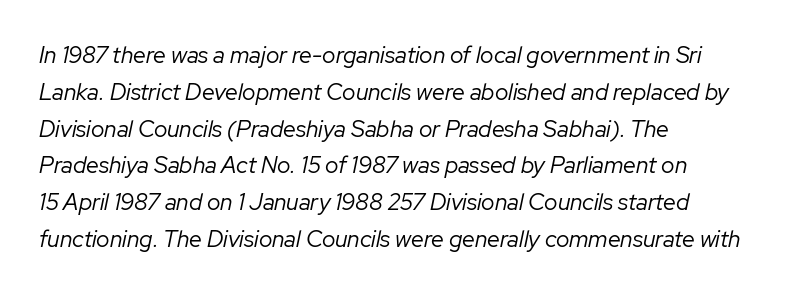
Q: Is the text bold? A: No.
Q: Is the text italic (slanted)? A: Yes, it leans right by about 12 degrees.
Q: Is the text underlined? A: No.
Q: How is the paragraph aligned? A: Left-aligned.
Q: Is the spacing between letters normal or unusually wide? A: Normal.
Q: Is the spacing between lines tight, normal or loose? A: Normal.
